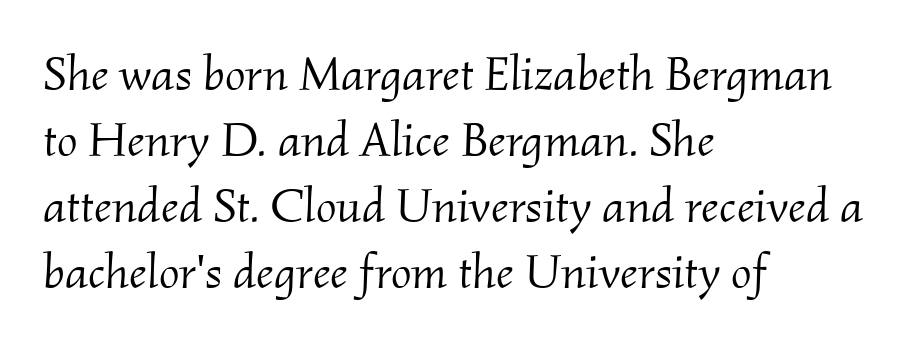
This is not heavy type; no bold has been used. The lines are quadded left. Tracking value appears to be zero — textbook default spacing. The typeface chosen for these lines features serifs. Interline gaps are of average width in this sample. Here the designer chose a conventional face with non-uniform glyph widths.
